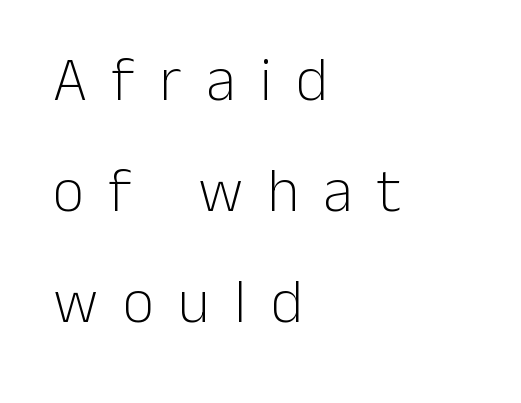
The image shows 62 px light sans-serif type, upright; set left-aligned, line spacing 1.79x, unusually wide letter spacing (+0.39 em), not underlined; low stroke contrast and a medium x-height.
